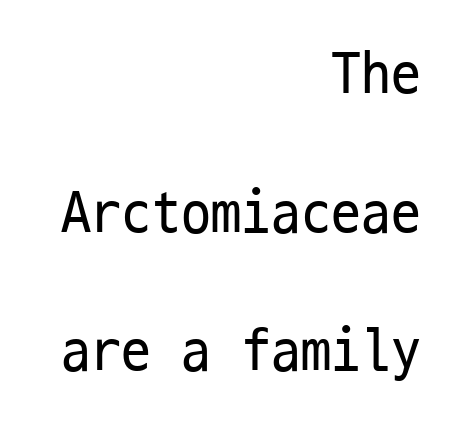
Q: Is the text bold? A: No.
Q: Is the text italic (slanted)? A: No, it is upright.
Q: Is the typeface a serif or a sans-serif typeface? A: Sans-serif.
Q: Is the text underlined? A: No.
Q: How is the paragraph aligned? A: Right-aligned.
Q: Is the spacing between letters normal or unusually wide? A: Normal.
Q: Is the spacing between lines tight, normal or loose? A: Loose.
Q: Width (condensed, normal, or wide)? A: Condensed.
Q: Stroke contrast? A: Low.
Q: x-height? A: Medium.
Q: Monospaced? A: Yes.
